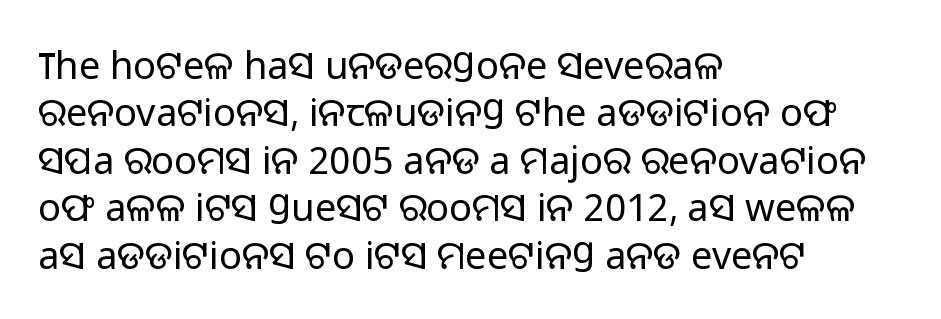
{"serif": "no", "italic": "no", "bold": "no", "weight": "regular", "width": "normal", "stroke_contrast": "low", "x_height": "medium", "monospaced": "no", "underline": "no", "align": "left", "line_spacing": "normal", "line_spacing_ratio": 1.25, "letter_spacing": "normal", "letter_spacing_em": 0.0, "glyph_px": 38}
